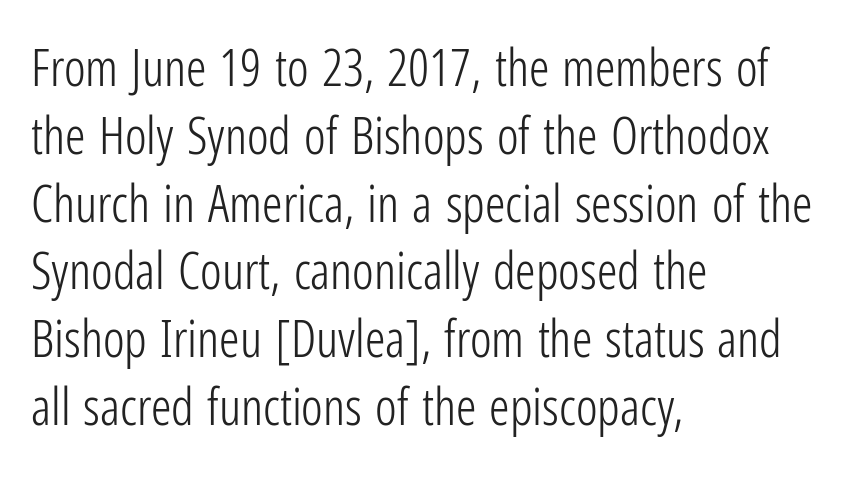
Q: Is the text bold? A: No.
Q: Is the text italic (slanted)? A: No, it is upright.
Q: Is the typeface a serif or a sans-serif typeface? A: Sans-serif.
Q: Is the text underlined? A: No.
Q: How is the paragraph aligned? A: Left-aligned.
Q: Is the spacing between letters normal or unusually wide? A: Normal.
Q: Is the spacing between lines tight, normal or loose? A: Normal.
Q: Width (condensed, normal, or wide)? A: Condensed.
Q: Stroke contrast? A: Low.
Q: x-height? A: Medium.
Q: Monospaced? A: No.
